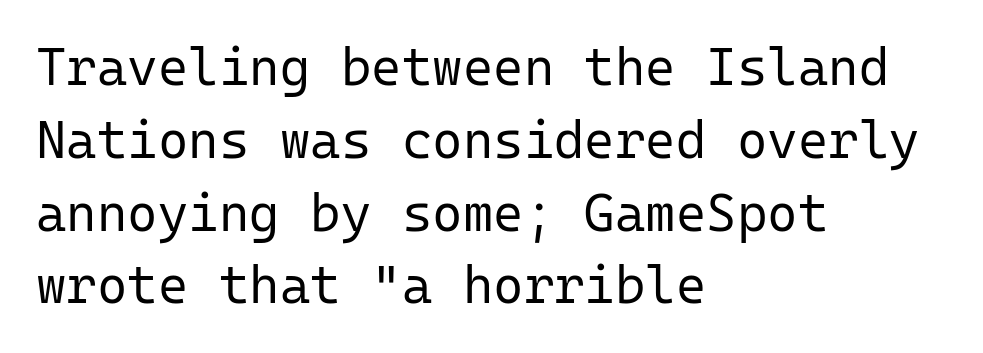
What kind of face is this? One without serifs — a sans. Do the characters align in a grid? Yes, the font is monospaced. The lines are quadded left. Upright lettering throughout. Line spacing here is normal. Compared with typical body copy, the letter spacing here is the same.
